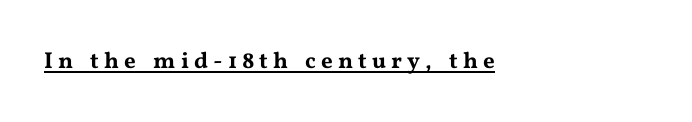
The image shows 23 px text type, upright; set left-aligned, unusually wide letter spacing (+0.22 em), underlined.
